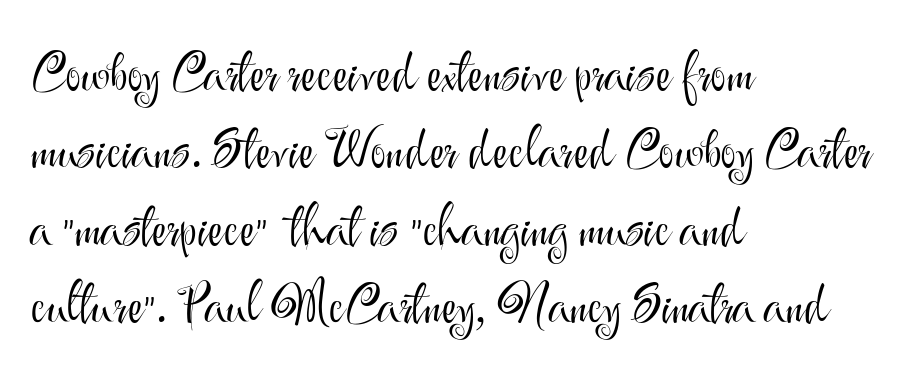
The image shows 53 px light sans-serif type; set left-aligned, normal line spacing (1.46x), normal letter spacing, not underlined; medium stroke contrast and a small x-height.
